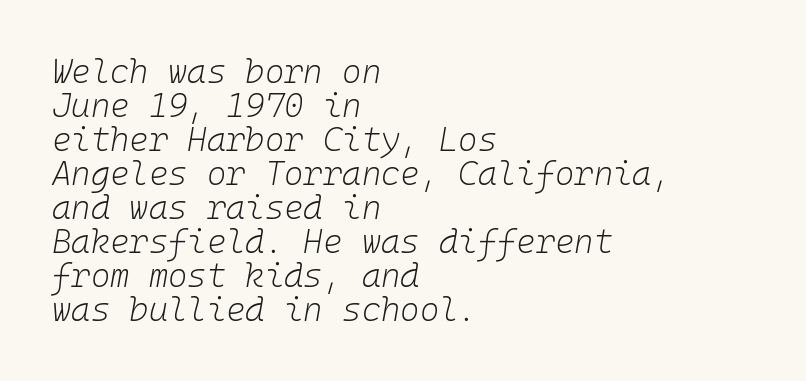
The image shows 33 px light type, italic (leaning right), monospaced; set left-aligned, tight line spacing (1.03x), normal letter spacing, not underlined; low stroke contrast and a medium x-height.
